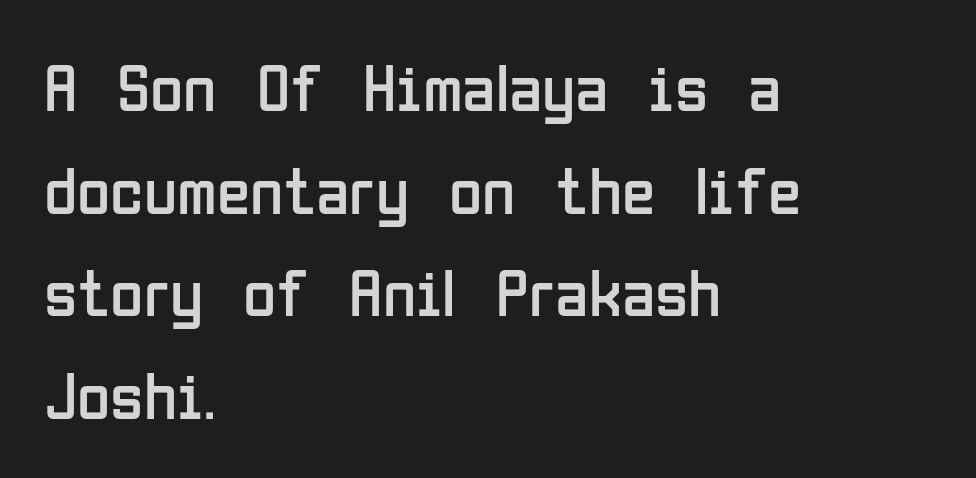
Each stroke keeps to a modest, everyday thickness or less. Inter-character spacing is left at the font's built-in metrics. These lines are composed in type without serifs. Is this a fixed-width face? No — the glyphs have proportional, varying widths. Vertical spacing — default.
